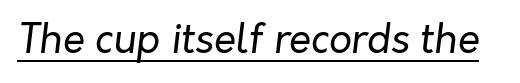
The image shows 40 px regular-weight type, italic (leaning right); set normal letter spacing, underlined; low stroke contrast and a medium x-height.
